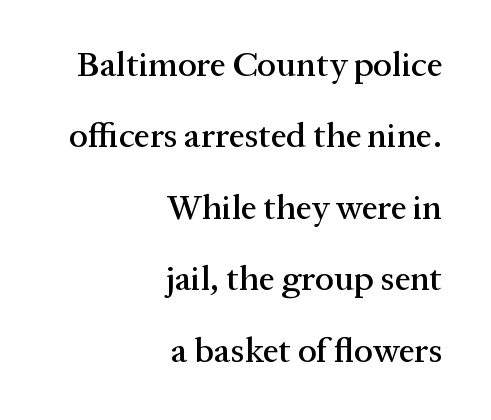
{"serif": "yes", "italic": "no", "width": "normal", "stroke_contrast": "medium", "x_height": "medium", "monospaced": "no", "underline": "no", "align": "right", "line_spacing": "loose", "line_spacing_ratio": 2.04, "letter_spacing": "normal", "letter_spacing_em": 0.0, "glyph_px": 35}
